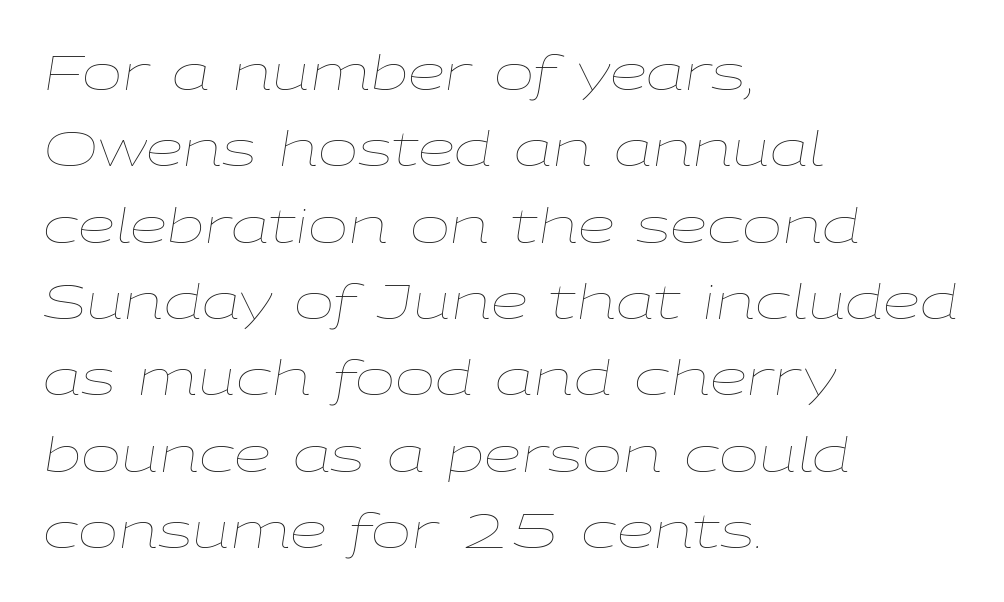
Q: Is the text bold? A: No.
Q: Is the text italic (slanted)? A: Yes, it leans right by about 9 degrees.
Q: Is the text underlined? A: No.
Q: How is the paragraph aligned? A: Left-aligned.
Q: Is the spacing between letters normal or unusually wide? A: Normal.
Q: Is the spacing between lines tight, normal or loose? A: Normal.
Q: Width (condensed, normal, or wide)? A: Wide.
Q: Stroke contrast? A: Low.
Q: x-height? A: Medium.
Q: Monospaced? A: No.
